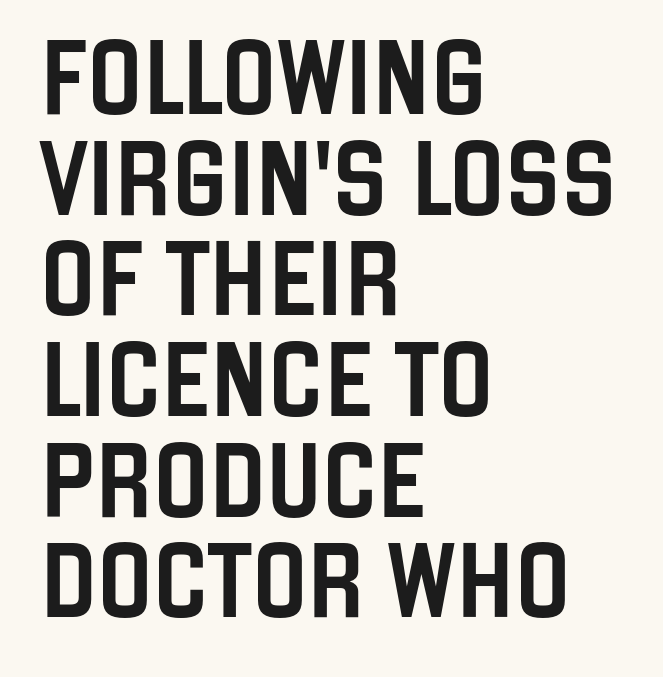
Q: Is the text italic (slanted)? A: No, it is upright.
Q: Is the typeface a serif or a sans-serif typeface? A: Sans-serif.
Q: Is the text underlined? A: No.
Q: How is the paragraph aligned? A: Left-aligned.
Q: Is the spacing between letters normal or unusually wide? A: Normal.
Q: Is the spacing between lines tight, normal or loose? A: Normal.
Q: Width (condensed, normal, or wide)? A: Condensed.
Q: Stroke contrast? A: Low.
Q: x-height? A: Large.
Q: Monospaced? A: No.
